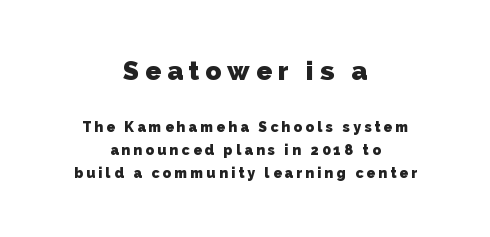
Q: Is the text bold? A: Yes.
Q: Is the text underlined? A: No.
Q: How is the paragraph aligned? A: Centered.
Q: Is the spacing between letters normal or unusually wide? A: Unusually wide.
Q: Is the spacing between lines tight, normal or loose? A: Normal.
Q: Which block of text is set in a larger size, the first (top) or the second (bottom)? A: The first (top) one.
